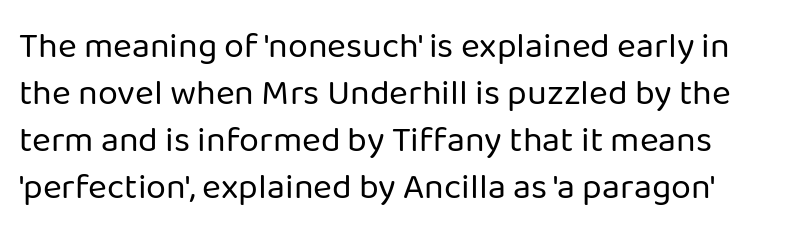
The image shows 36 px regular-weight sans-serif type, upright; set normal line spacing (1.31x), normal letter spacing, not underlined; low stroke contrast and a medium x-height.
